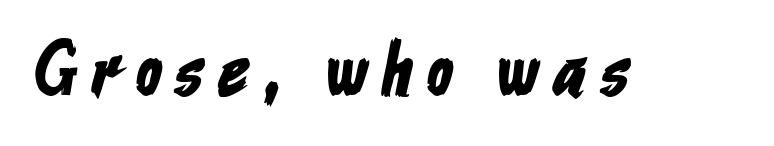
{"serif": "no", "width": "condensed", "stroke_contrast": "low", "x_height": "medium", "monospaced": "no", "underline": "no", "letter_spacing": "wide", "letter_spacing_em": 0.2, "glyph_px": 76}
